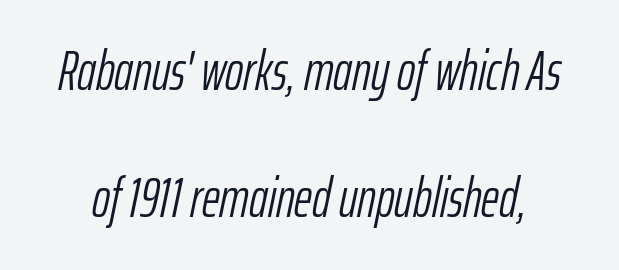
The string is rendered with underlining switched off. These glyphs show unthickened strokes, regular width or finer. Note the varied advance widths — an 'i' is clearly narrower than an 'm'. The letters sit at their default tracking, neither squeezed nor spread. The line-height multiplier appears high, well above default.
